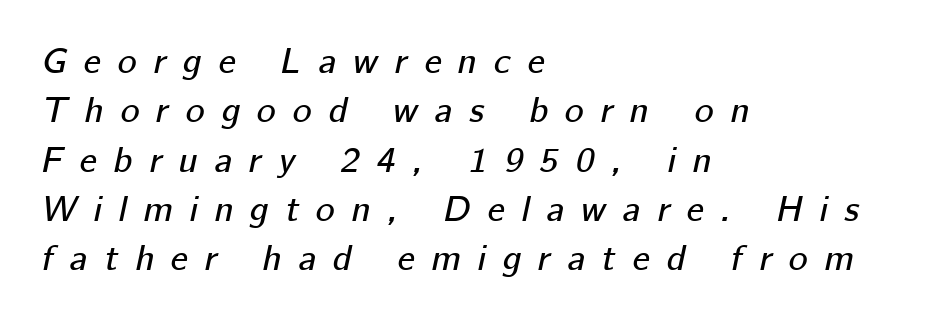
{"italic": "yes", "lean": "right", "slant_degrees": 12, "width": "normal", "stroke_contrast": "low", "x_height": "medium", "monospaced": "no", "underline": "no", "align": "left", "line_spacing": "normal", "line_spacing_ratio": 1.37, "letter_spacing": "wide", "letter_spacing_em": 0.47, "glyph_px": 36}
